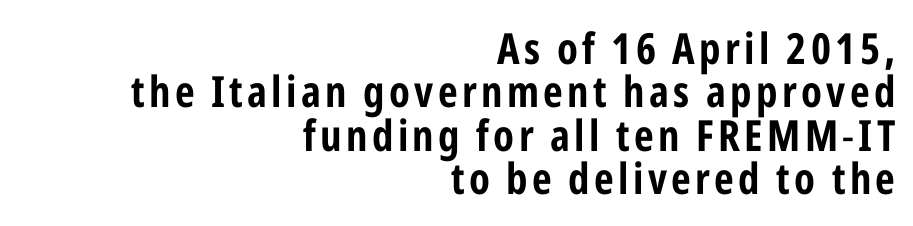
The image shows 43 px condensed sans-serif type, upright; set right-aligned, tight line spacing (1.01x), not underlined; low stroke contrast and a medium x-height.
